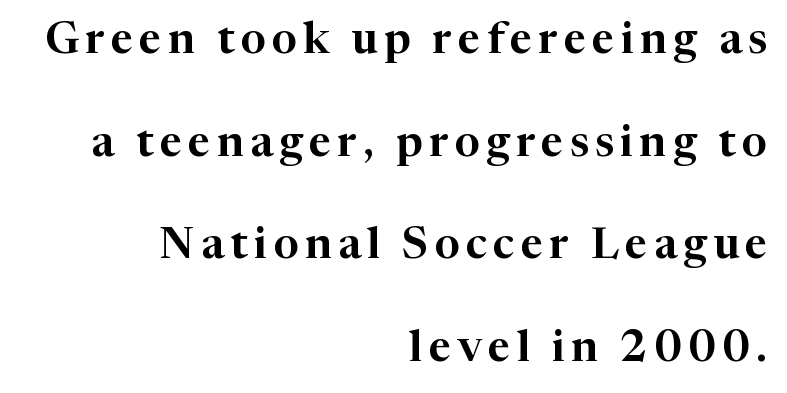
The image shows 44 px serif type, upright; set right-aligned, loose line spacing (2.33x), not underlined; high stroke contrast and a medium x-height.
